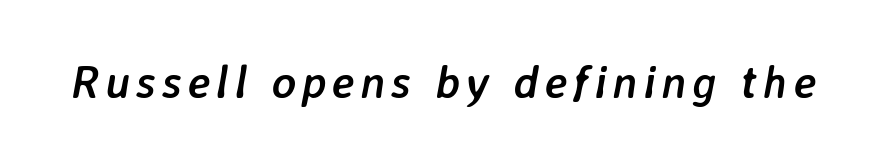
The image shows 46 px semibold type, italic (leaning right); set not underlined; low stroke contrast and a medium x-height.
